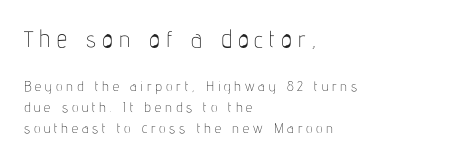
The image shows 23 px text type, upright; set left-aligned, normal line spacing (1.51x), unusually wide letter spacing (+0.27 em), not underlined; the first (top) block is 1.64x larger.
